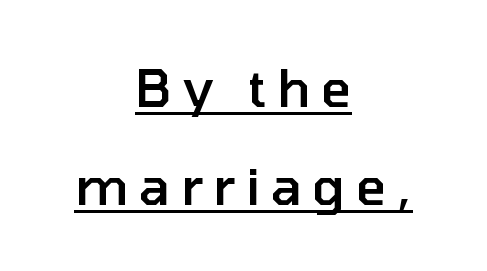
The image shows 52 px semibold sans-serif type, upright; set centered, line spacing 1.88x, unusually wide letter spacing (+0.21 em), underlined; low stroke contrast and a medium x-height.
